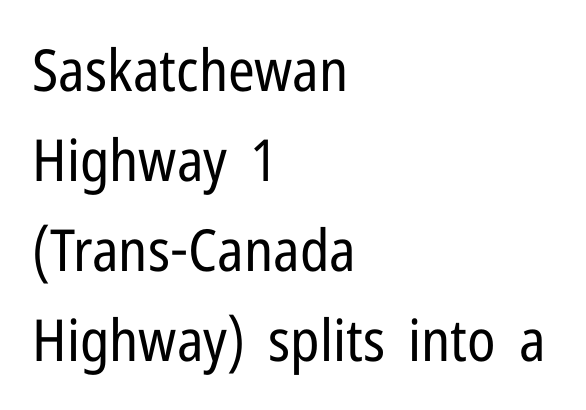
The image shows 58 px regular-weight, condensed sans-serif type, upright; set left-aligned, normal line spacing (1.55x), normal letter spacing, not underlined; low stroke contrast and a medium x-height.
